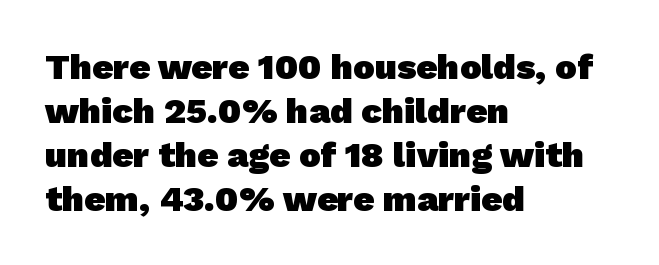
Looks like regular typesetting: each glyph gets only the width it needs. Descenders hang freely into open space. This rendering employs a face without finishing strokes, i.e., a sans-serif. Is the type bold? Yes — the strokes are clearly thick and heavy.
